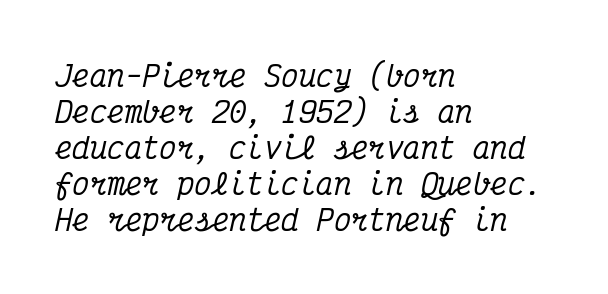
Spacing verdict: monospaced, one width for all characters. A student would call this left alignment; a typographer would say flush left, rag right. The typography opts for an oblique posture over an upright one. Caption: standard tracking, unaltered. Little horizontal feet cap the strokes, marking this as serif type. Nobody drew a line under any word here.
